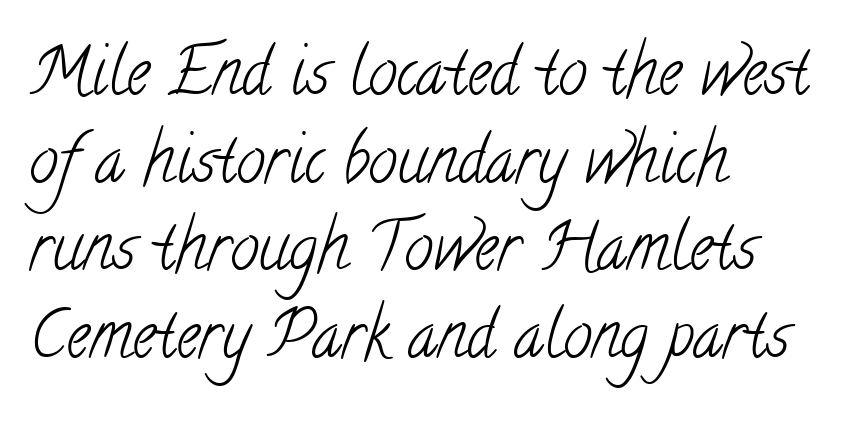
This block has exactly the height ordinary leading produces. Looks like regular typesetting: each glyph gets only the width it needs. Leftover space on each line is placed entirely after the last word. The letters sit at their default tracking, neither squeezed nor spread.
